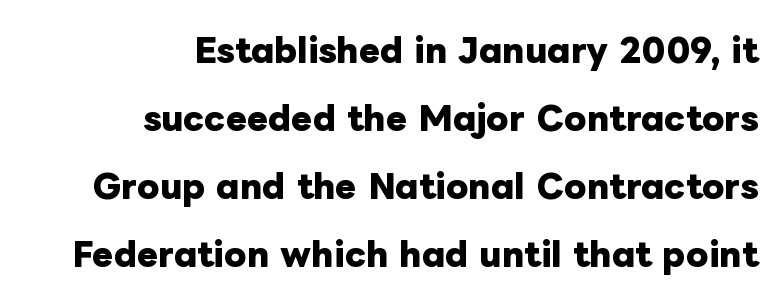
The image shows 32 px heavy type, upright; set right-aligned, loose line spacing (2.12x), normal letter spacing, not underlined; low stroke contrast and a medium x-height.
